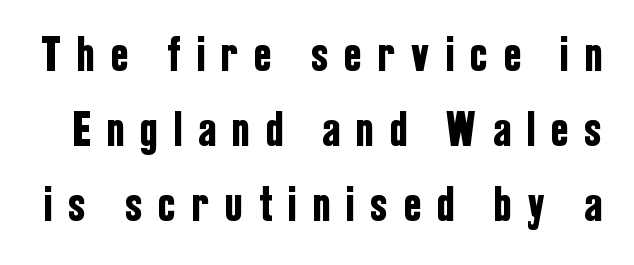
Normally led — the rows are evenly, conventionally spaced. A typesetter would call this proportional, since set widths differ per character. Just letters on the line, the space beneath them empty. Tracking value appears strongly positive — letters spread wide.
